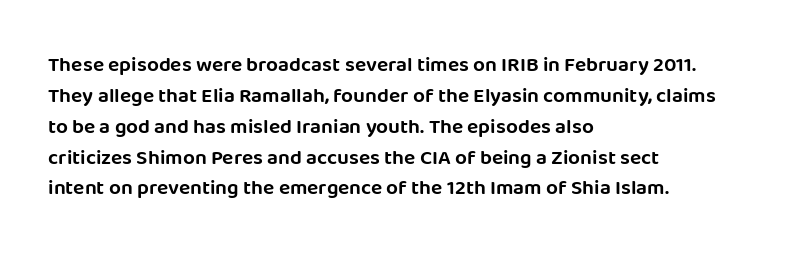
The image shows 21 px text type, upright; set left-aligned, normal line spacing (1.47x), normal letter spacing, not underlined.
